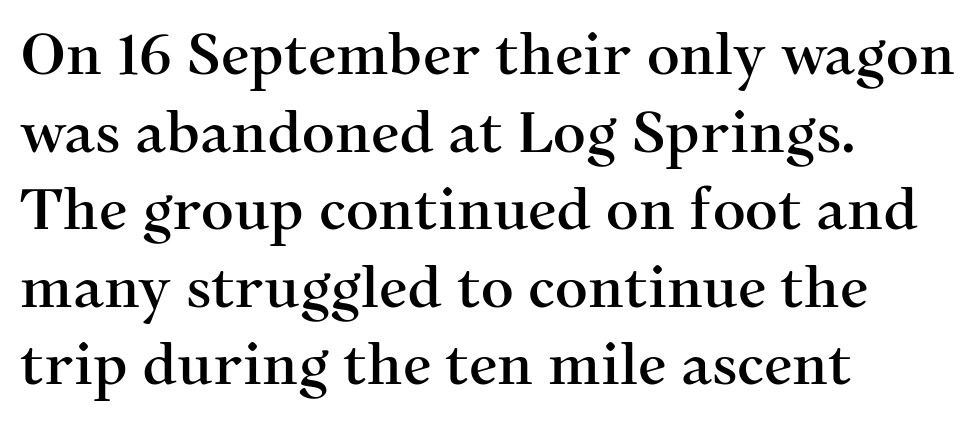
Leftover space on each line is placed entirely after the last word. Type style note: has serifs. Each word holds together tightly as a unit, with standard inter-letter gaps. Every character sits straight up, as roman type does. Evenly set lines give the paragraph a standard silhouette.
